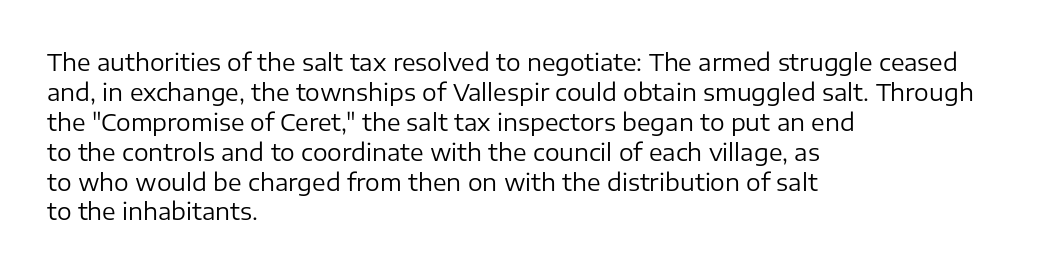
Q: Is the text bold? A: No.
Q: Is the text italic (slanted)? A: No, it is upright.
Q: Is the text underlined? A: No.
Q: How is the paragraph aligned? A: Left-aligned.
Q: Is the spacing between letters normal or unusually wide? A: Normal.
Q: Is the spacing between lines tight, normal or loose? A: Normal.
